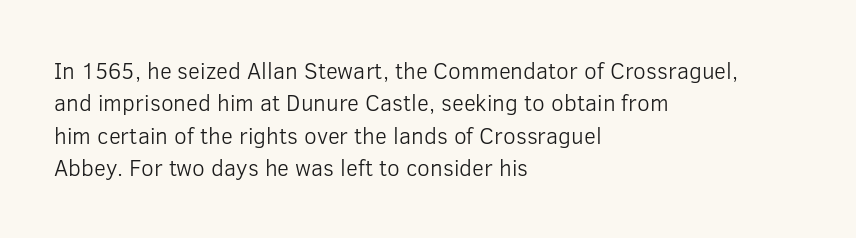
{"italic": "no", "bold": "no", "underline": "no", "align": "left", "line_spacing": "normal", "line_spacing_ratio": 1.41, "letter_spacing": "normal", "letter_spacing_em": 0.0, "glyph_px": 23}
